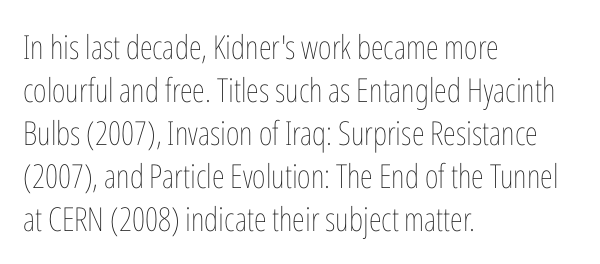
The glyphs are unaccompanied by any horizontal stroke below them. Every stem runs plumb, perpendicular to the baseline. Stems here are at most as thick as an everyday book face. Leading matches the norm, producing a regular column. Letter spacing: default. Notice how the passage keeps a crisp vertical edge on the left only.
